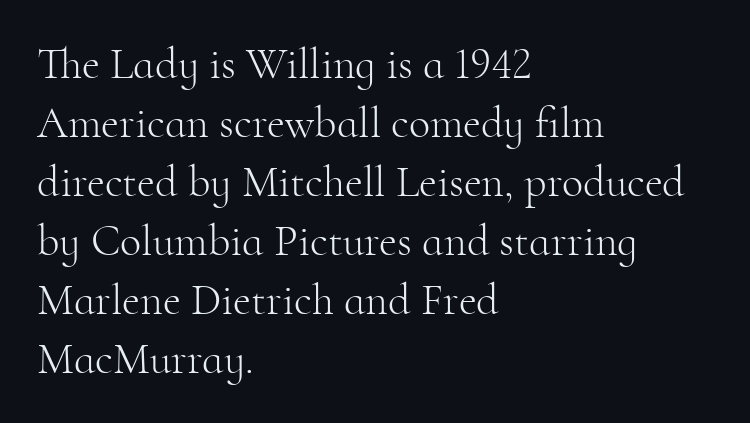
The image shows 44 px light serif type, upright; set left-aligned, normal line spacing (1.34x), normal letter spacing, not underlined; high stroke contrast and a small x-height.
